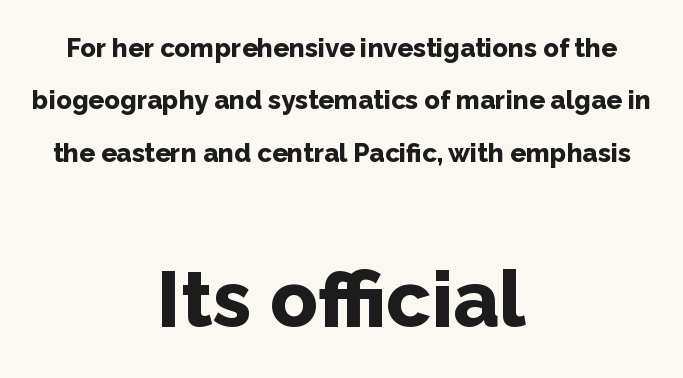
What weight is shown? A full bold with thick strokes. Does the bottom block carry the larger type? Yes, it does. Honestly, there is no underline to notice here at all. Which margin do the lines hug? Neither — every line sits in the middle. Each letter's strokes conclude bluntly, with no projecting serifs.
